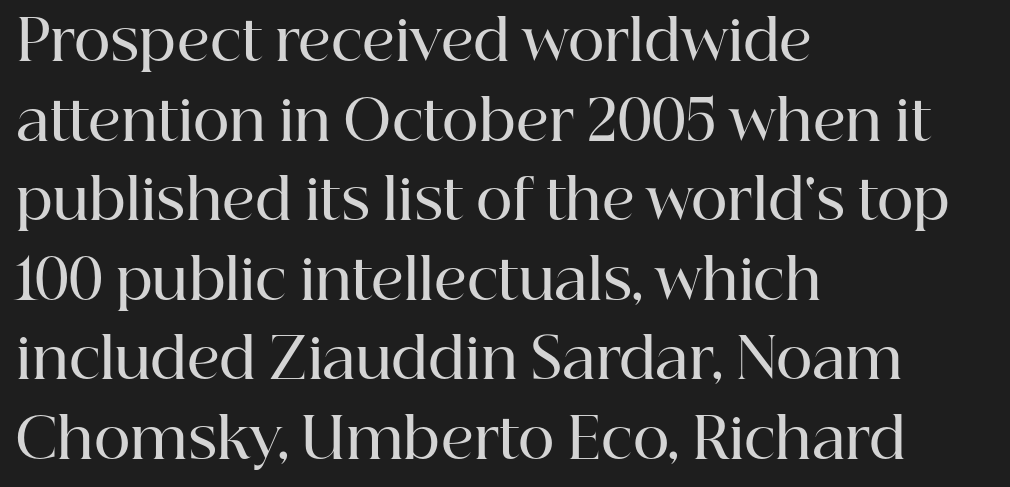
Q: Is the text bold? A: Semi-bold.
Q: Is the text italic (slanted)? A: No, it is upright.
Q: Is the typeface a serif or a sans-serif typeface? A: Serif.
Q: Is the text underlined? A: No.
Q: How is the paragraph aligned? A: Left-aligned.
Q: Is the spacing between letters normal or unusually wide? A: Normal.
Q: Is the spacing between lines tight, normal or loose? A: Normal.
Q: Width (condensed, normal, or wide)? A: Normal.
Q: Stroke contrast? A: High.
Q: x-height? A: Medium.
Q: Monospaced? A: No.
